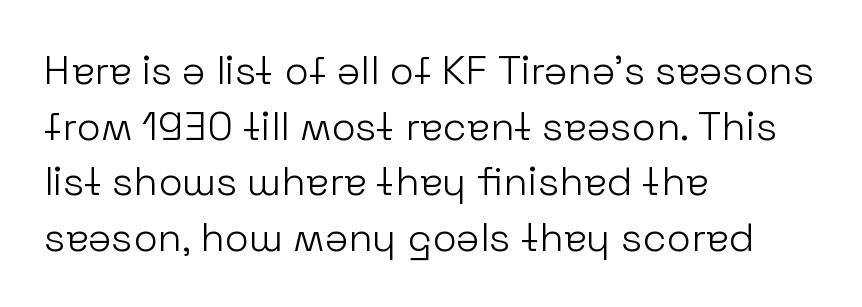
The image shows 40 px light sans-serif type, upright; set left-aligned, normal line spacing (1.39x), normal letter spacing, not underlined; low stroke contrast and a medium x-height.
